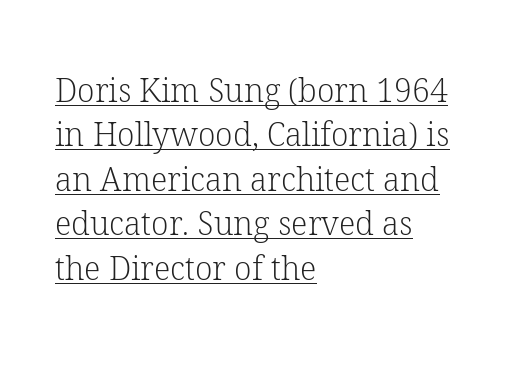
Typographically, this falls in the serif category. Proportional: the letters do not fall into vertical columns. Words appear dense and cohesive because spacing is normal. A classic flush-left, rag-right setting is used for this passage. Vertical spacing — default. Bold? No — there's no thickening of the strokes.
